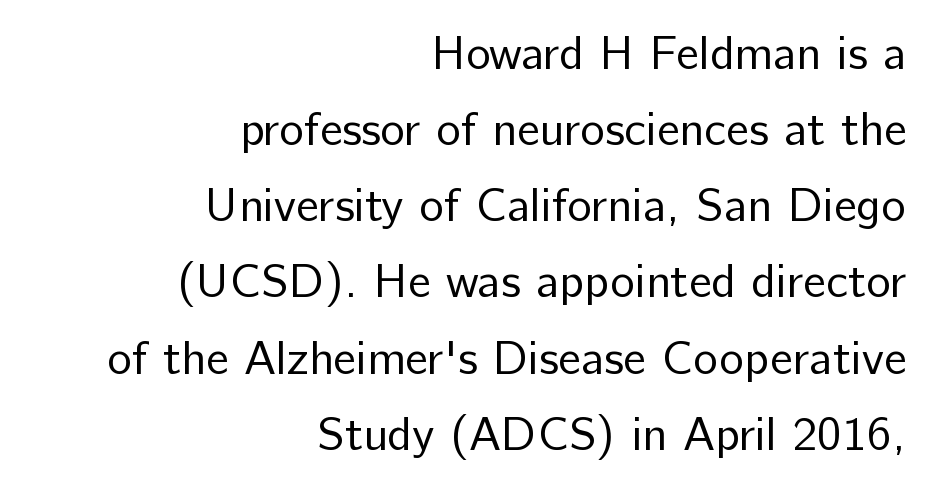
Q: Is the text bold? A: No.
Q: Is the text italic (slanted)? A: No, it is upright.
Q: Is the typeface a serif or a sans-serif typeface? A: Sans-serif.
Q: Is the text underlined? A: No.
Q: How is the paragraph aligned? A: Right-aligned.
Q: Is the spacing between letters normal or unusually wide? A: Normal.
Q: Is the spacing between lines tight, normal or loose? A: Normal.
Q: Width (condensed, normal, or wide)? A: Normal.
Q: Stroke contrast? A: Low.
Q: x-height? A: Medium.
Q: Monospaced? A: No.
